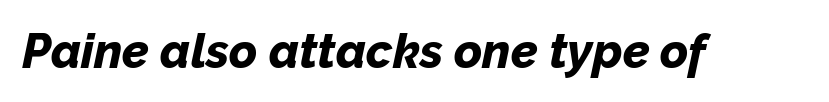
Q: Is the text bold? A: Yes.
Q: Is the text italic (slanted)? A: Yes, it leans right by about 12 degrees.
Q: Is the text underlined? A: No.
Q: Is the spacing between letters normal or unusually wide? A: Normal.
Q: Width (condensed, normal, or wide)? A: Normal.
Q: Stroke contrast? A: Low.
Q: x-height? A: Medium.
Q: Monospaced? A: No.
